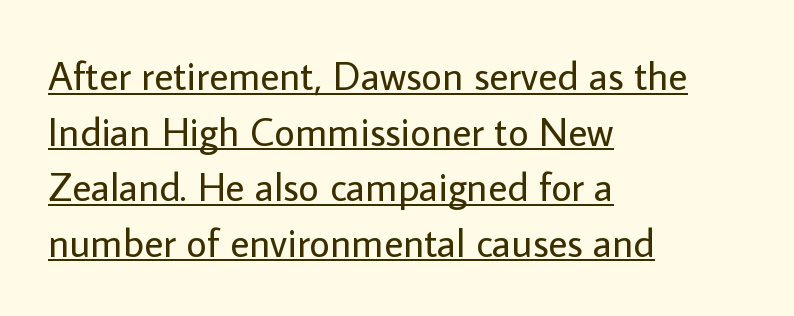
Q: Is the text bold? A: No.
Q: Is the text italic (slanted)? A: No, it is upright.
Q: Is the typeface a serif or a sans-serif typeface? A: Sans-serif.
Q: Is the text underlined? A: Yes.
Q: How is the paragraph aligned? A: Left-aligned.
Q: Is the spacing between letters normal or unusually wide? A: Normal.
Q: Is the spacing between lines tight, normal or loose? A: Normal.
Q: Width (condensed, normal, or wide)? A: Normal.
Q: Stroke contrast? A: Low.
Q: x-height? A: Medium.
Q: Monospaced? A: No.
